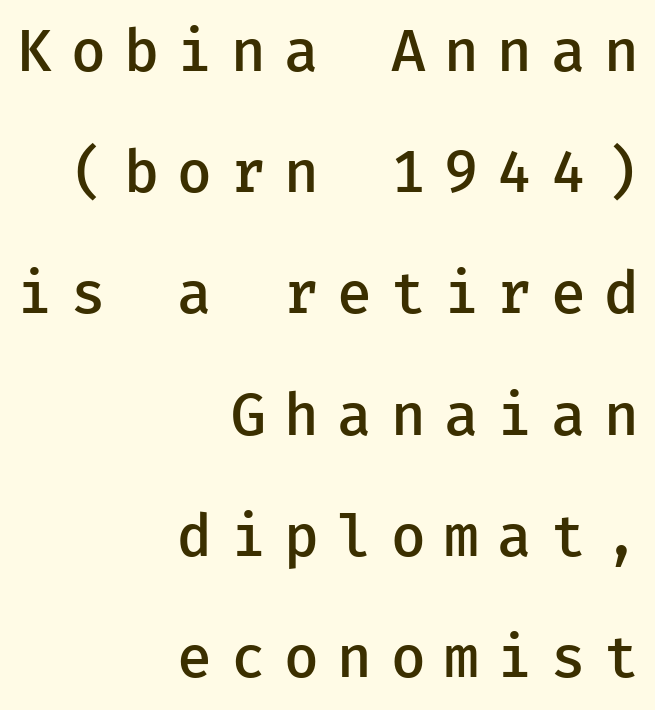
The lettering stays uniformly vertical, giving the passage a roman look. Interline gaps are noticeably wide in this sample. The rendering uses a semibold face; strokes are thickened but not to full bold. The passage shown is typeset with a sans-serif family. The lines are quadded right. Someone cranked the tracking dial way up on this one.
